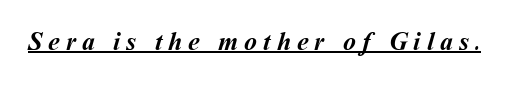
The image shows 26 px bold type; set unusually wide letter spacing (+0.23 em), underlined.
